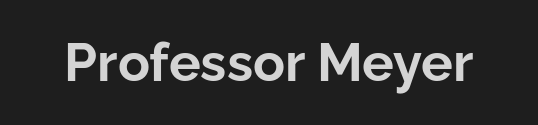
Nobody touched the tracking dial on this one. Character widths vary here, with narrow letters taking less room than wide ones. Heft: maximum for text — a bold. To sum up the face: it is a sans, with no serifs. Unmarked baselines from the first word to the last.
